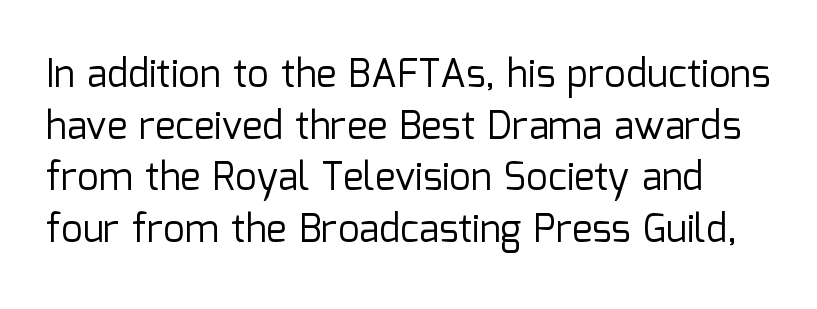
{"serif": "no", "italic": "no", "bold": "no", "weight": "regular", "width": "normal", "stroke_contrast": "low", "x_height": "medium", "monospaced": "no", "underline": "no", "line_spacing": "normal", "line_spacing_ratio": 1.36, "letter_spacing": "normal", "letter_spacing_em": 0.0, "glyph_px": 38}
